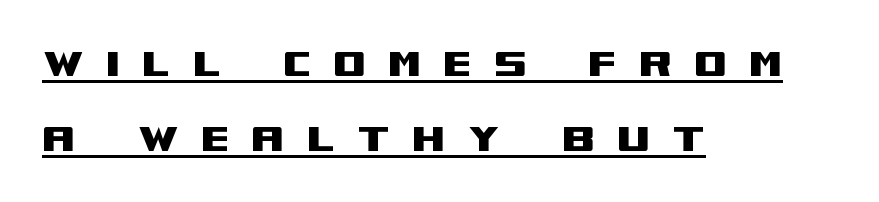
Q: Is the text italic (slanted)? A: No, it is upright.
Q: Is the typeface a serif or a sans-serif typeface? A: Sans-serif.
Q: Is the text underlined? A: Yes.
Q: How is the paragraph aligned? A: Left-aligned.
Q: Is the spacing between letters normal or unusually wide? A: Unusually wide.
Q: Is the spacing between lines tight, normal or loose? A: Normal.
Q: Width (condensed, normal, or wide)? A: Wide.
Q: Stroke contrast? A: Medium.
Q: x-height? A: Large.
Q: Monospaced? A: No.
